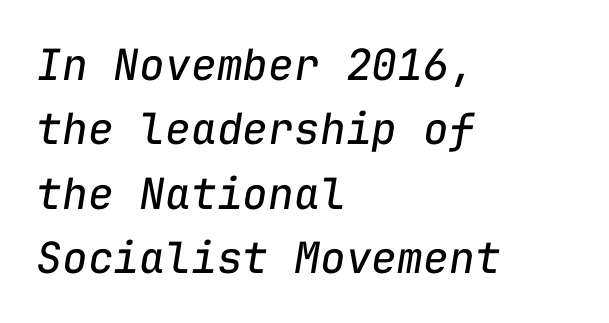
{"italic": "yes", "lean": "right", "slant_degrees": 9, "bold": "no", "weight": "regular", "width": "normal", "stroke_contrast": "low", "x_height": "medium", "monospaced": "yes", "underline": "no", "align": "left", "line_spacing": "normal", "line_spacing_ratio": 1.5, "letter_spacing": "normal", "letter_spacing_em": 0.0, "glyph_px": 43}
